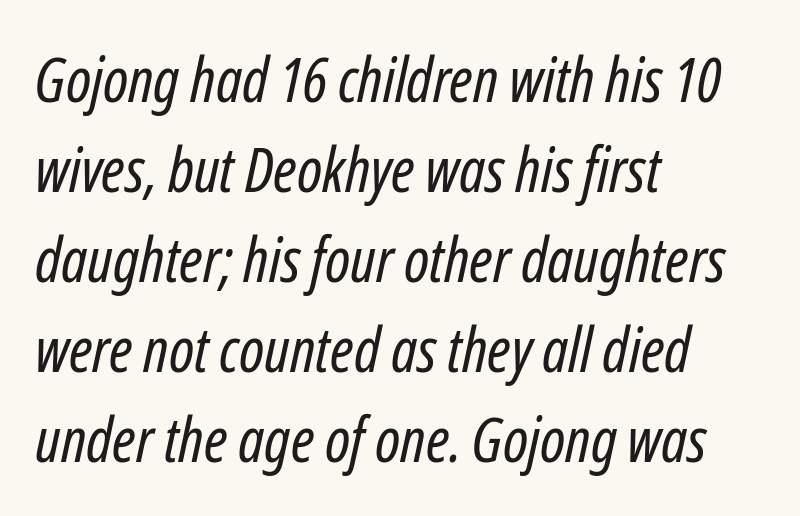
Q: Is the text bold? A: No.
Q: Is the text italic (slanted)? A: Yes, it leans right by about 12 degrees.
Q: Is the text underlined? A: No.
Q: How is the paragraph aligned? A: Left-aligned.
Q: Is the spacing between letters normal or unusually wide? A: Normal.
Q: Is the spacing between lines tight, normal or loose? A: Normal.
Q: Width (condensed, normal, or wide)? A: Condensed.
Q: Stroke contrast? A: Low.
Q: x-height? A: Medium.
Q: Monospaced? A: No.
